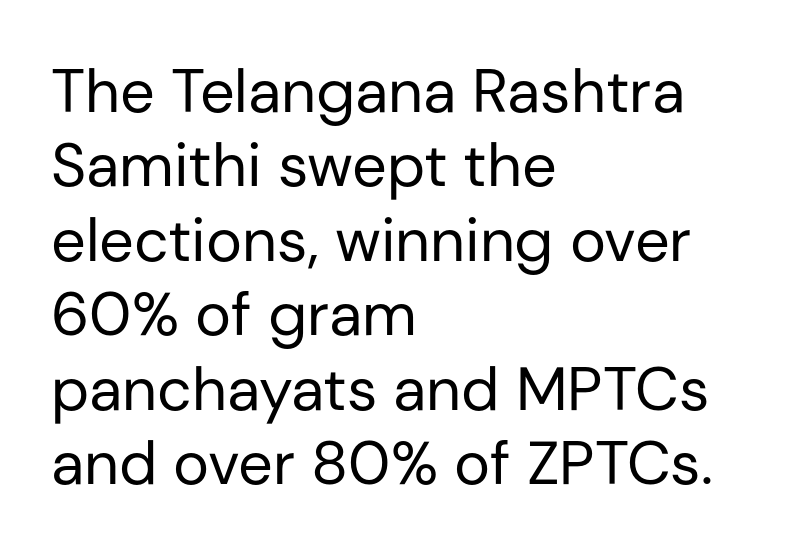
If you drew a line through each stem, it would be perfectly vertical. These lines stack with their left ends in a neat column. Check where the strokes stop: nothing finishes them off — pure sans. Rule under the text: the space is simply empty. Spacing verdict: proportional, widths tailored to each character.
